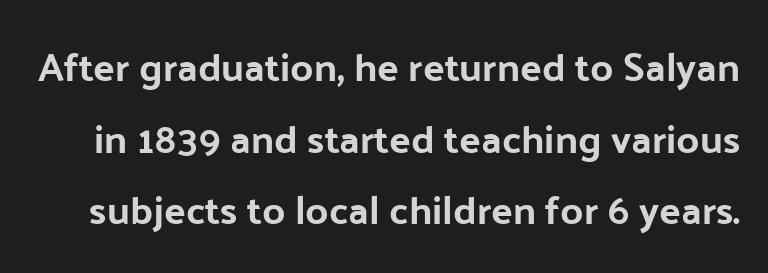
Q: Is the text italic (slanted)? A: No, it is upright.
Q: Is the typeface a serif or a sans-serif typeface? A: Sans-serif.
Q: Is the text underlined? A: No.
Q: Is the spacing between letters normal or unusually wide? A: Normal.
Q: Width (condensed, normal, or wide)? A: Normal.
Q: Stroke contrast? A: Low.
Q: x-height? A: Medium.
Q: Monospaced? A: No.
